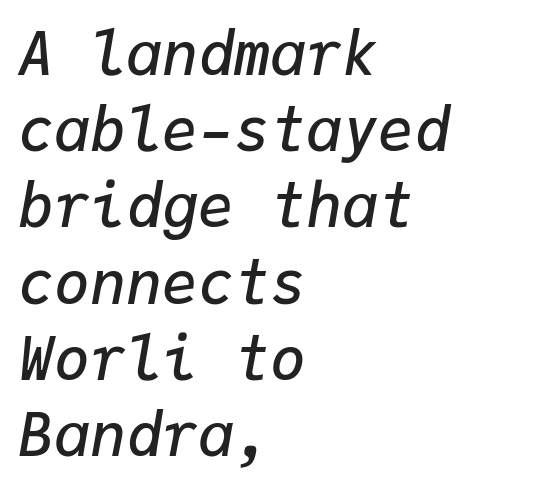
The image shows 60 px semibold type, italic (leaning right), monospaced; set left-aligned, normal line spacing (1.27x), normal letter spacing, not underlined; low stroke contrast and a medium x-height.
